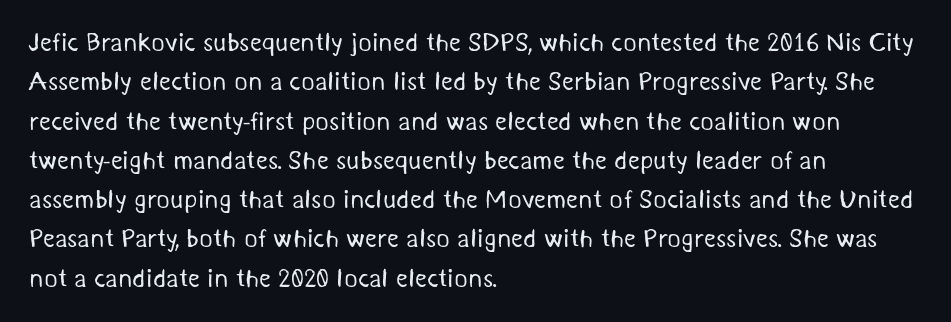
Q: Is the text bold? A: No.
Q: Is the text underlined? A: No.
Q: How is the paragraph aligned? A: Left-aligned.
Q: Is the spacing between letters normal or unusually wide? A: Normal.
Q: Is the spacing between lines tight, normal or loose? A: Normal.
